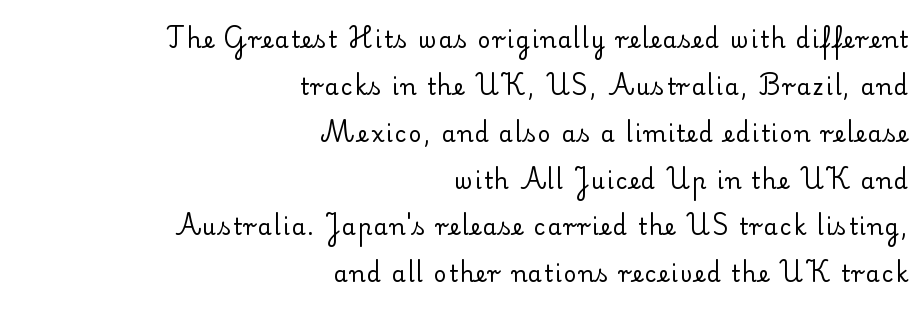
Q: Is the text bold? A: No.
Q: Is the text italic (slanted)? A: No, it is upright.
Q: Is the text underlined? A: No.
Q: How is the paragraph aligned? A: Right-aligned.
Q: Is the spacing between lines tight, normal or loose? A: Loose.
